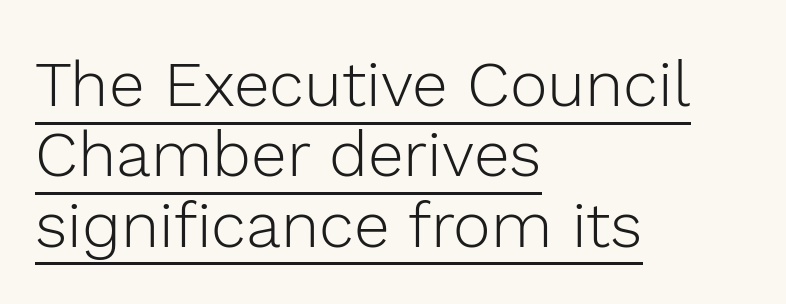
Is there any slant? The stems are plumb. Proportional: the letters do not fall into vertical columns. The lines in this sample share a left origin and differ only in where they stop. The typesetting does not lean heavy: it is not bold. Between one letter and the next there's only the usual sliver of space.
